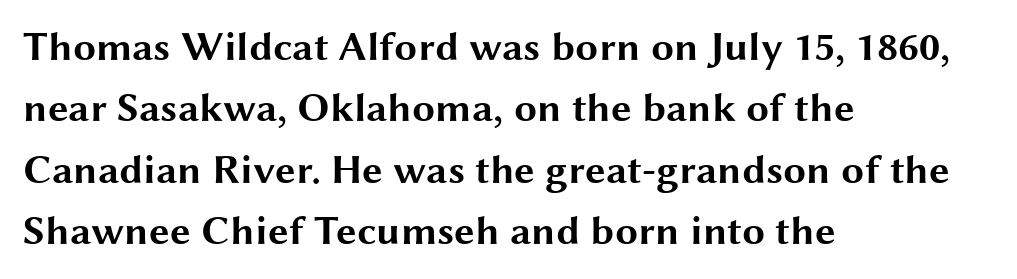
The image shows 41 px bold, wide sans-serif type, upright; set left-aligned, normal line spacing (1.5x), normal letter spacing, not underlined; medium stroke contrast and a medium x-height.
